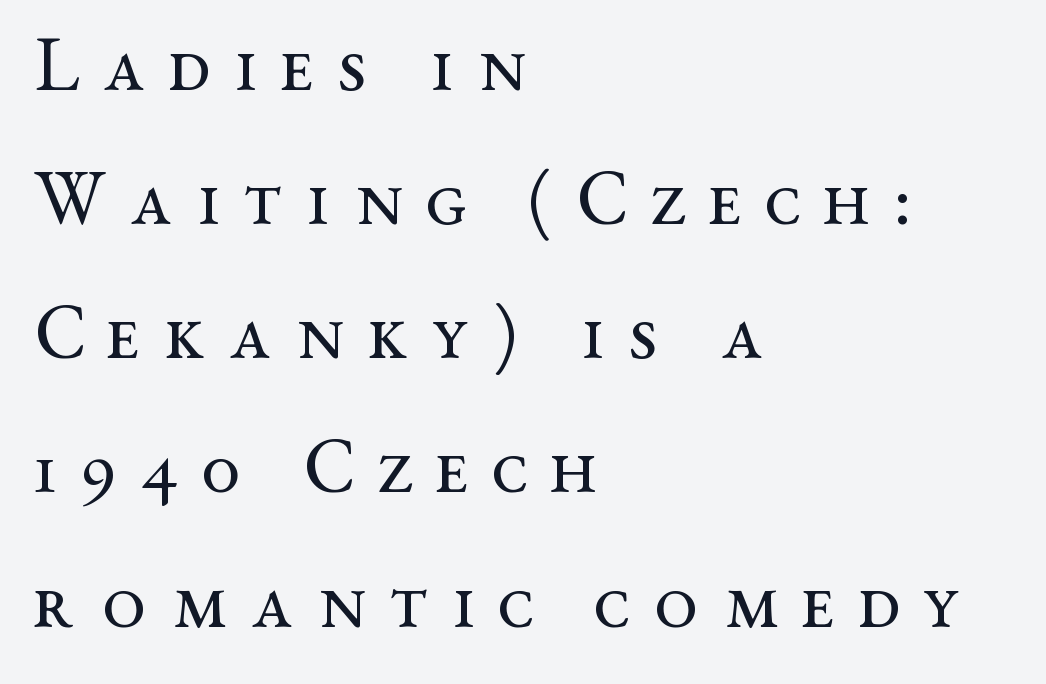
Q: Is the text bold? A: No.
Q: Is the text italic (slanted)? A: No, it is upright.
Q: Is the typeface a serif or a sans-serif typeface? A: Serif.
Q: Is the text underlined? A: No.
Q: How is the paragraph aligned? A: Left-aligned.
Q: Is the spacing between letters normal or unusually wide? A: Unusually wide.
Q: Width (condensed, normal, or wide)? A: Wide.
Q: Stroke contrast? A: Medium.
Q: x-height? A: Medium.
Q: Monospaced? A: No.
